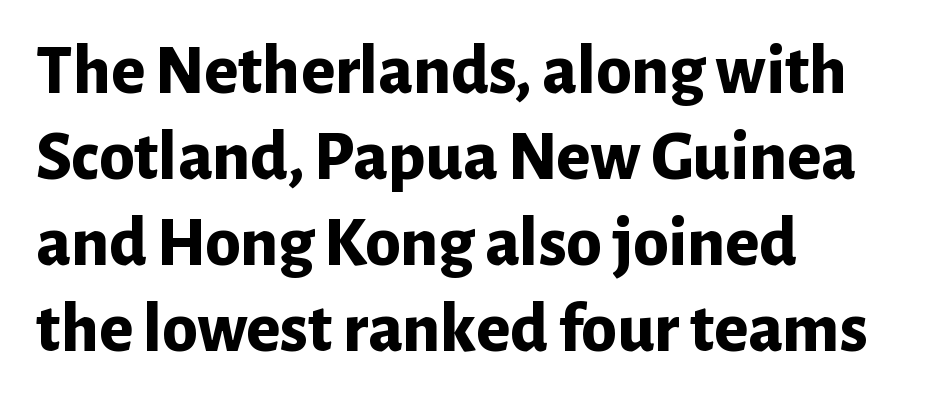
Q: Is the text bold? A: Yes.
Q: Is the text italic (slanted)? A: No, it is upright.
Q: Is the typeface a serif or a sans-serif typeface? A: Sans-serif.
Q: Is the text underlined? A: No.
Q: How is the paragraph aligned? A: Left-aligned.
Q: Is the spacing between letters normal or unusually wide? A: Normal.
Q: Width (condensed, normal, or wide)? A: Normal.
Q: Stroke contrast? A: Low.
Q: x-height? A: Medium.
Q: Monospaced? A: No.
